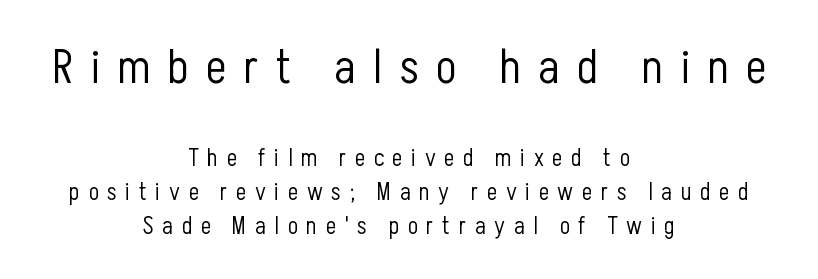
Q: Is the text bold? A: No.
Q: Is the text italic (slanted)? A: No, it is upright.
Q: Is the typeface a serif or a sans-serif typeface? A: Sans-serif.
Q: Is the text underlined? A: No.
Q: How is the paragraph aligned? A: Centered.
Q: Is the spacing between letters normal or unusually wide? A: Unusually wide.
Q: Is the spacing between lines tight, normal or loose? A: Normal.
Q: Which block of text is set in a larger size, the first (top) or the second (bottom)? A: The first (top) one.
Q: Width (condensed, normal, or wide)? A: Condensed.
Q: Stroke contrast? A: Low.
Q: x-height? A: Medium.
Q: Monospaced? A: No.
